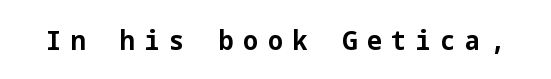
{"italic": "no", "bold": "yes", "underline": "no", "letter_spacing": "wide", "letter_spacing_em": 0.35, "glyph_px": 27}
